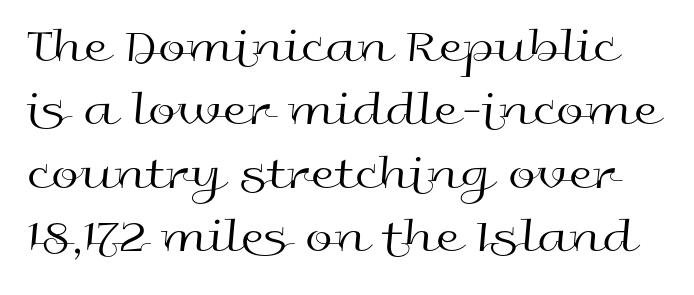
Q: Is the text bold? A: No.
Q: Is the text italic (slanted)? A: No, it is upright.
Q: Is the typeface a serif or a sans-serif typeface? A: Sans-serif.
Q: Is the text underlined? A: No.
Q: Is the spacing between letters normal or unusually wide? A: Normal.
Q: Is the spacing between lines tight, normal or loose? A: Normal.
Q: Width (condensed, normal, or wide)? A: Wide.
Q: x-height? A: Medium.
Q: Monospaced? A: No.
